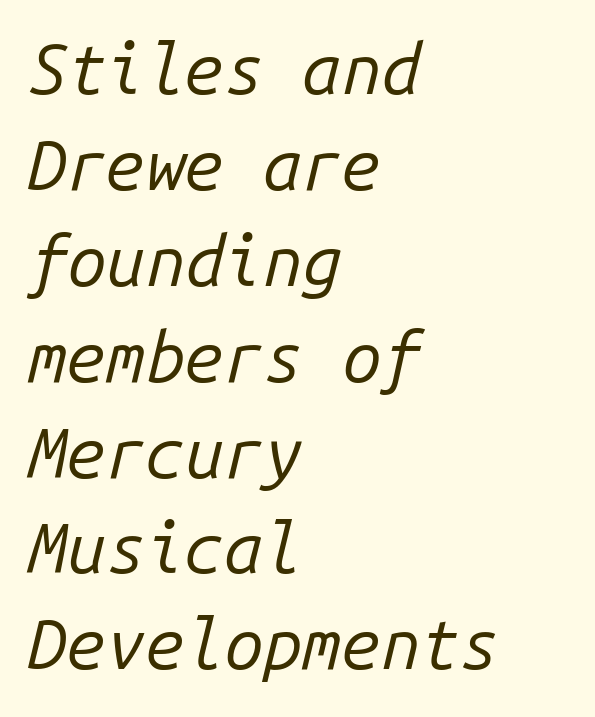
The image shows 70 px regular-weight type, italic (leaning right), monospaced; set left-aligned, normal line spacing (1.37x), normal letter spacing, not underlined; low stroke contrast and a medium x-height.
